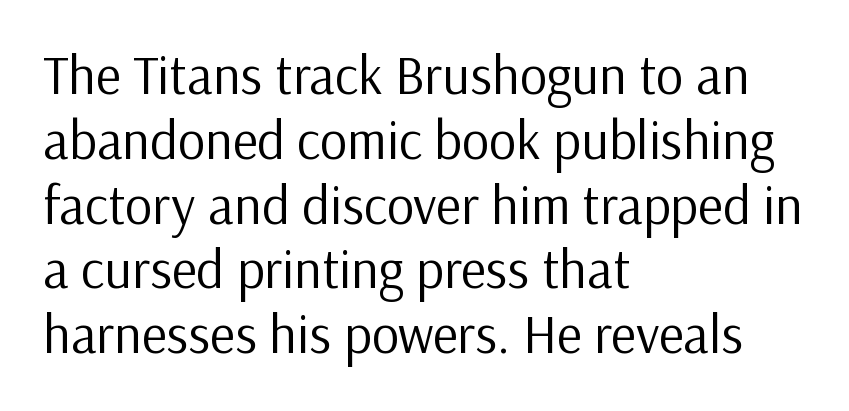
Do the letters lean? They stand straight. Unlike a traditional serif, this face leaves its strokes unadorned. Lines of text with bare space underneath. Tracking value appears to be zero — textbook default spacing.
